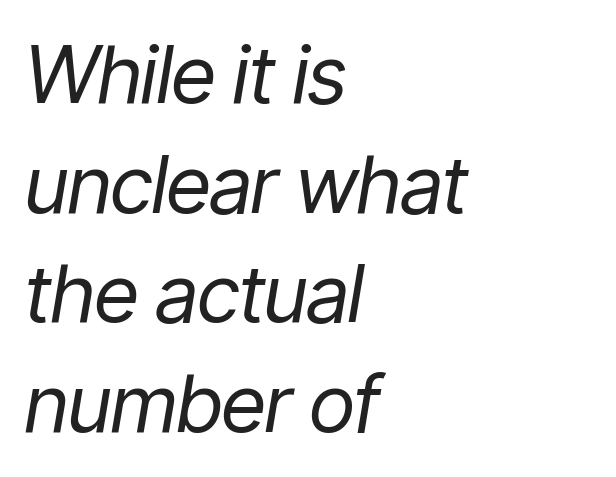
{"italic": "yes", "lean": "right", "slant_degrees": 9, "bold": "no", "weight": "regular", "width": "condensed", "stroke_contrast": "low", "x_height": "medium", "monospaced": "no", "underline": "no", "align": "left", "line_spacing": "normal", "line_spacing_ratio": 1.37, "letter_spacing": "normal", "letter_spacing_em": 0.0, "glyph_px": 80}
